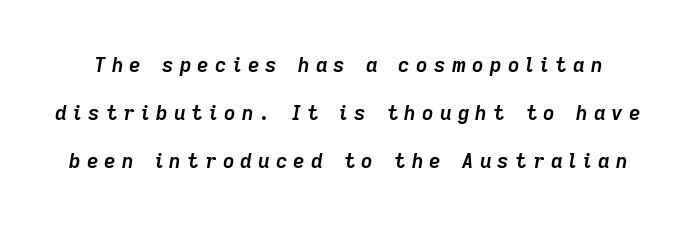
How are the letters spaced? Widely, with obvious added tracking. Leading is clearly above the norm, producing a sparse column. Clear beneath every line of the passage. Its strokes are broad and dark, the hallmark of bold type. Looking at the ascenders, they clearly lean.
